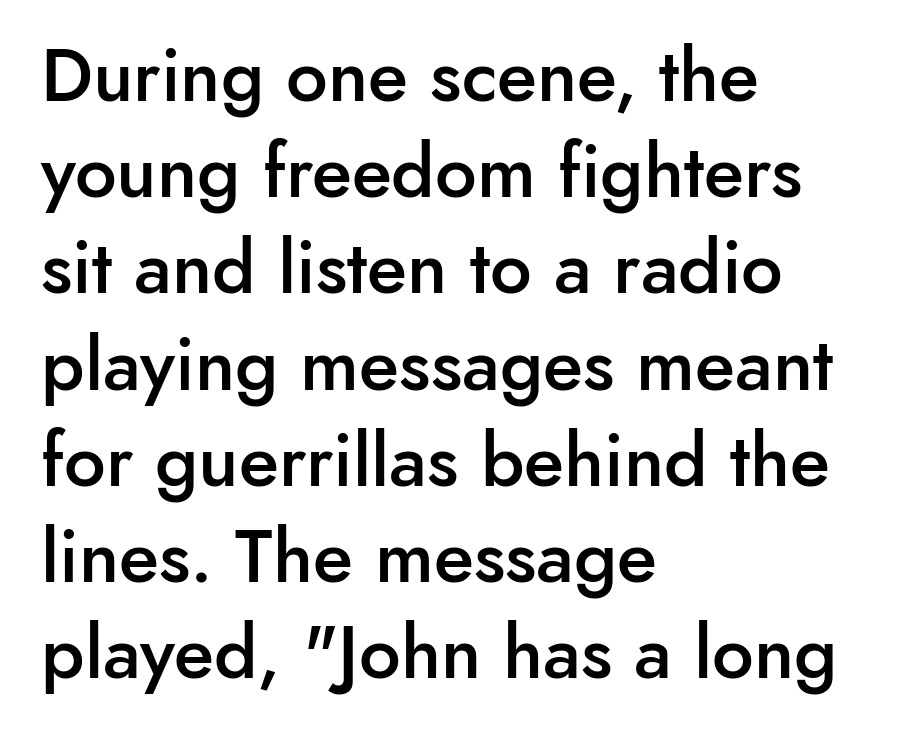
Proportional: the letters do not fall into vertical columns. The line-height multiplier appears to be the usual default. This is the regular roman posture of the typeface. Notice the strokes are somewhat thickened but not fully heavy: this is a semibold. There is no visible air inserted between adjacent glyphs.
